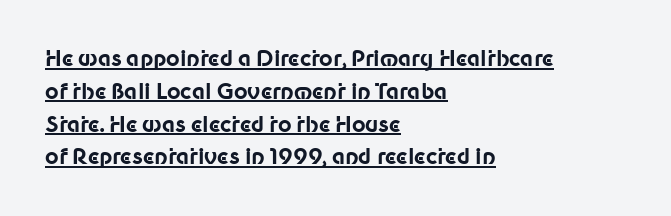
{"italic": "no", "bold": "yes", "underline": "yes", "align": "left", "line_spacing": "normal", "line_spacing_ratio": 1.56, "letter_spacing": "normal", "letter_spacing_em": 0.0, "glyph_px": 21}
